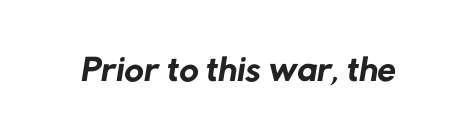
The image shows 54 px regular-weight sans-serif type; set normal letter spacing, not underlined; low stroke contrast and a medium x-height.
